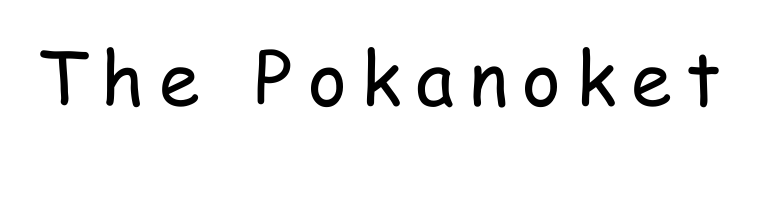
{"serif": "no", "italic": "no", "bold": "no", "weight": "regular", "width": "condensed", "stroke_contrast": "low", "x_height": "medium", "monospaced": "no", "underline": "no", "letter_spacing": "wide", "letter_spacing_em": 0.2, "glyph_px": 74}
